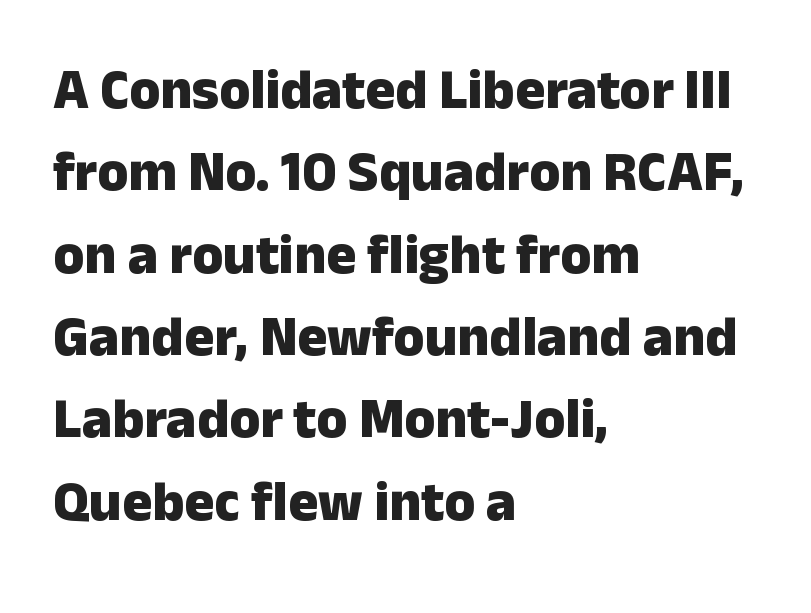
The image shows 56 px heavy sans-serif type, upright; set left-aligned, normal line spacing (1.47x), normal letter spacing, not underlined; low stroke contrast and a medium x-height.
